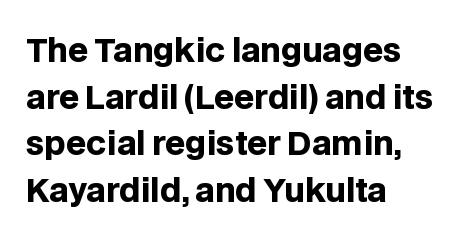
The image shows 32 px heavy sans-serif type, upright; set left-aligned, normal line spacing (1.46x), normal letter spacing, not underlined; low stroke contrast and a large x-height.
